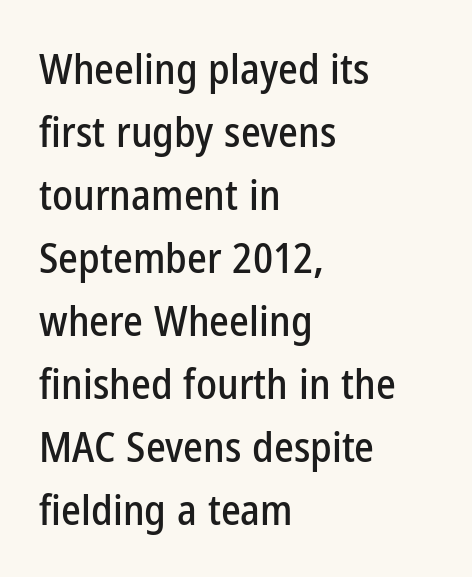
Q: Is the text italic (slanted)? A: No, it is upright.
Q: Is the typeface a serif or a sans-serif typeface? A: Sans-serif.
Q: Is the text underlined? A: No.
Q: How is the paragraph aligned? A: Left-aligned.
Q: Is the spacing between letters normal or unusually wide? A: Normal.
Q: Is the spacing between lines tight, normal or loose? A: Normal.
Q: Width (condensed, normal, or wide)? A: Condensed.
Q: Stroke contrast? A: Low.
Q: x-height? A: Medium.
Q: Monospaced? A: No.
